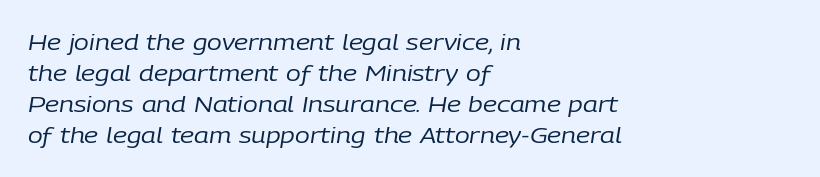
The image shows 22 px text type, italic (leaning right); set left-aligned, normal line spacing (1.41x), normal letter spacing, not underlined.
